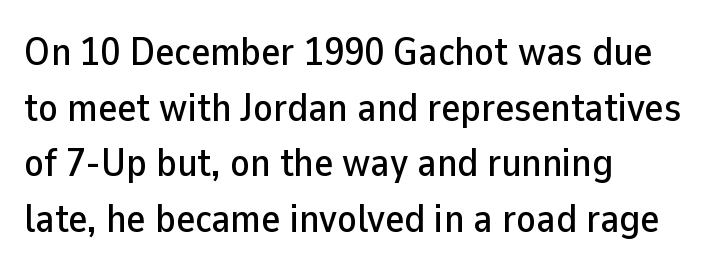
The image shows 40 px sans-serif type, upright; set left-aligned, normal line spacing (1.39x), normal letter spacing, not underlined; low stroke contrast and a medium x-height.
